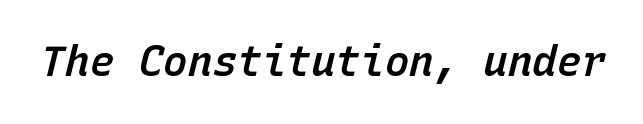
Moderately thickened strokes mark this as semibold type. Observe the lean: these are italic letterforms. Decoration check: the copy has no underline. Is this a fixed-width face? Yes — each glyph sits in an identical cell. The passage shown has conventional tracking throughout.
